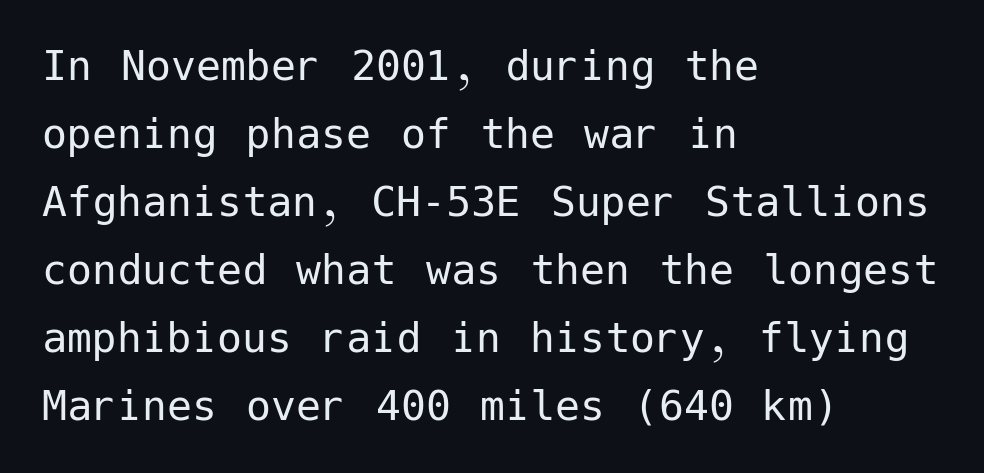
{"serif": "no", "italic": "no", "bold": "no", "weight": "regular", "width": "normal", "stroke_contrast": "low", "x_height": "medium", "underline": "no", "align": "left", "line_spacing": "normal", "line_spacing_ratio": 1.36, "letter_spacing": "normal", "letter_spacing_em": 0.0, "glyph_px": 50}
